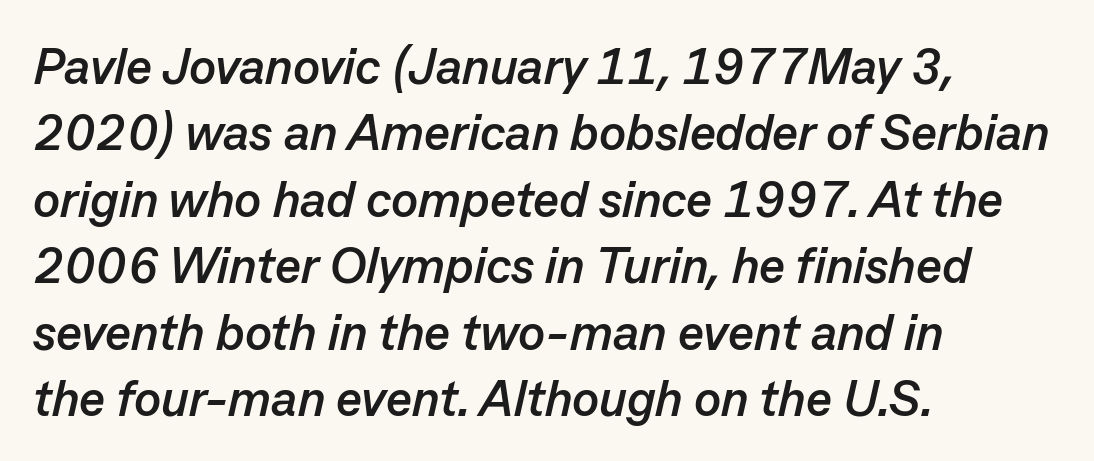
The image shows 50 px semibold type, italic (leaning right); set left-aligned, normal line spacing (1.33x), normal letter spacing, not underlined; low stroke contrast and a medium x-height.
